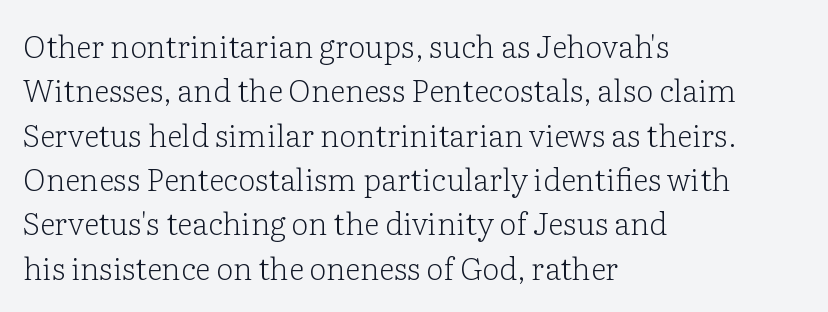
{"serif": "yes", "italic": "no", "bold": "no", "weight": "light", "width": "normal", "stroke_contrast": "low", "x_height": "medium", "monospaced": "no", "underline": "no", "align": "left", "line_spacing": "normal", "line_spacing_ratio": 1.43, "letter_spacing": "normal", "letter_spacing_em": 0.0, "glyph_px": 31}
